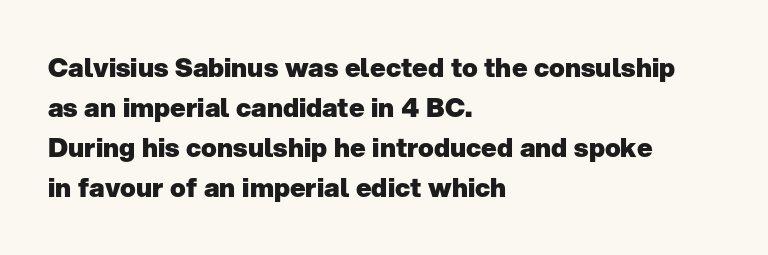
The image shows 26 px bold type, upright; set left-aligned, normal line spacing (1.54x), normal letter spacing, not underlined.
